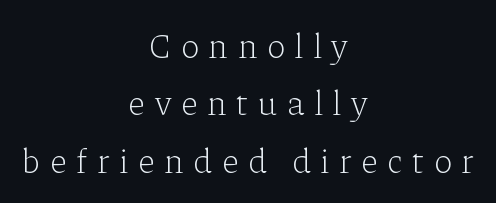
The image shows 35 px light serif type, upright; set centered, normal line spacing (1.64x), unusually wide letter spacing (+0.28 em), not underlined; low stroke contrast and a medium x-height.
